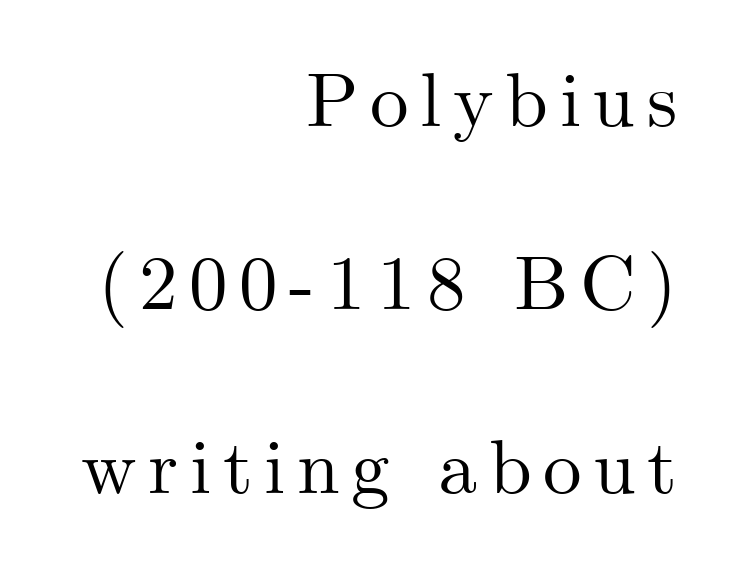
Q: Is the text italic (slanted)? A: No, it is upright.
Q: Is the typeface a serif or a sans-serif typeface? A: Serif.
Q: Is the text underlined? A: No.
Q: How is the paragraph aligned? A: Right-aligned.
Q: Is the spacing between lines tight, normal or loose? A: Loose.
Q: Width (condensed, normal, or wide)? A: Normal.
Q: Stroke contrast? A: Medium.
Q: x-height? A: Small.
Q: Monospaced? A: No.
